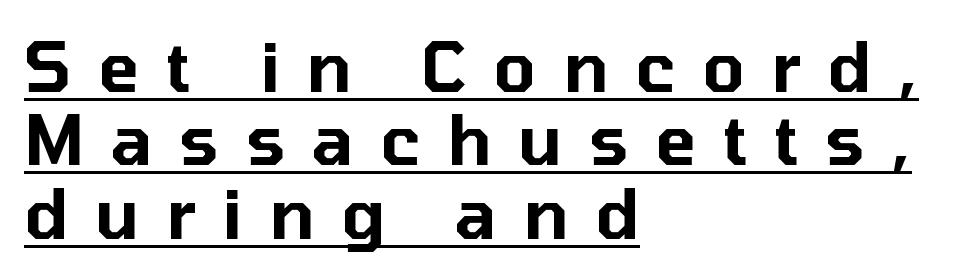
The image shows 68 px sans-serif type, upright; set left-aligned, tight line spacing (1.08x), unusually wide letter spacing (+0.39 em), underlined; low stroke contrast and a medium x-height.
